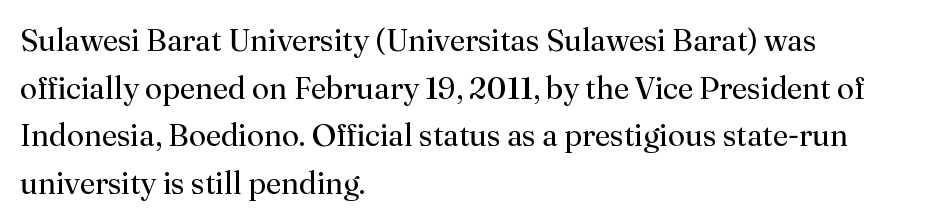
The image shows 31 px regular-weight serif type, upright; set left-aligned, normal line spacing (1.54x), normal letter spacing, not underlined; medium stroke contrast and a small x-height.
